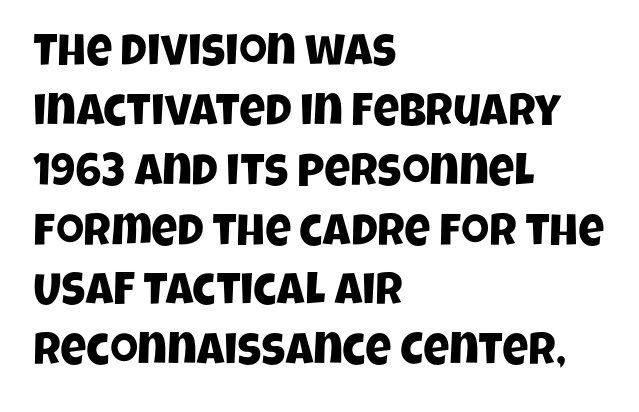
Caption: multi-line text, flush left, ragged right. No word sits above an underline. You could call the tracking neutral — neither tight nor loose. Proportional: the letters do not fall into vertical columns. Vertical spacing — default. Serif or sans? Sans — the stroke terminals are bare.
